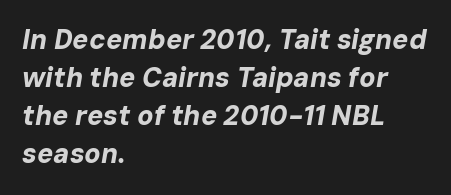
The image shows 27 px bold type, italic (leaning right); set left-aligned, normal line spacing (1.41x), normal letter spacing, not underlined.
